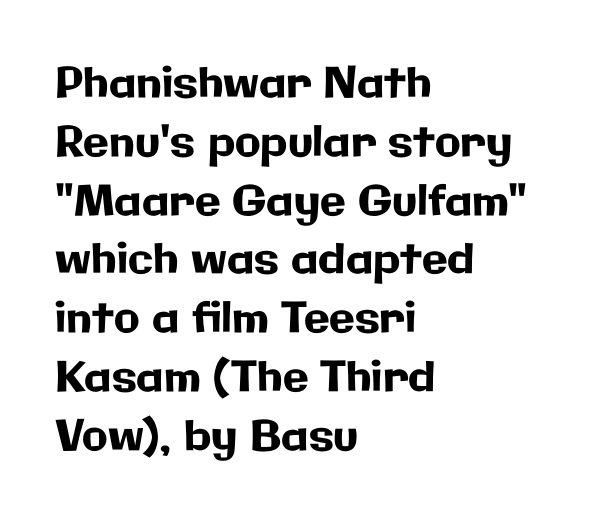
{"serif": "no", "italic": "no", "width": "normal", "stroke_contrast": "low", "x_height": "medium", "monospaced": "no", "underline": "no", "align": "left", "line_spacing": "normal", "line_spacing_ratio": 1.4, "letter_spacing": "normal", "letter_spacing_em": 0.0, "glyph_px": 42}
